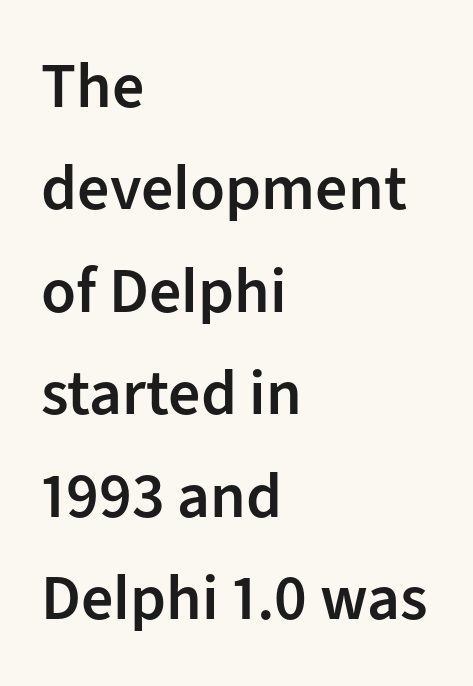
The image shows 64 px semibold sans-serif type, upright; set left-aligned, normal line spacing (1.6x), normal letter spacing, not underlined; low stroke contrast and a medium x-height.
